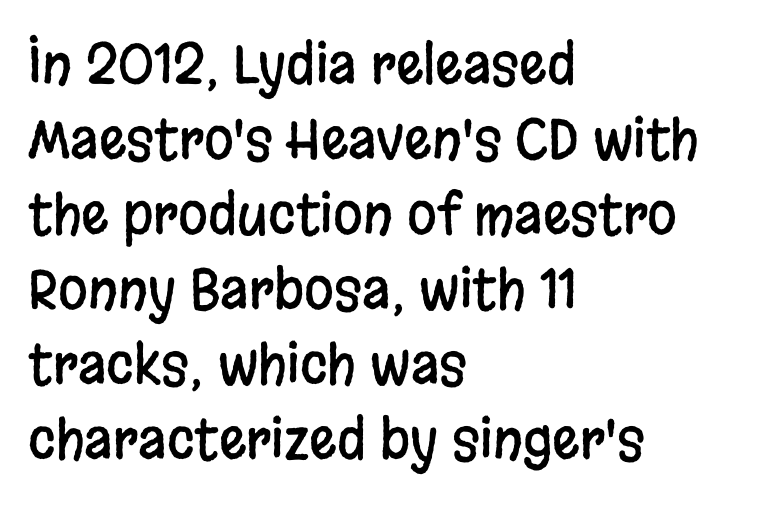
Casual observation: everything's shoved over to the left. Rendered with straight, roman letterforms. Is this a fixed-width face? No — the glyphs have proportional, varying widths. This rendering employs a face without finishing strokes, i.e., a sans-serif.
